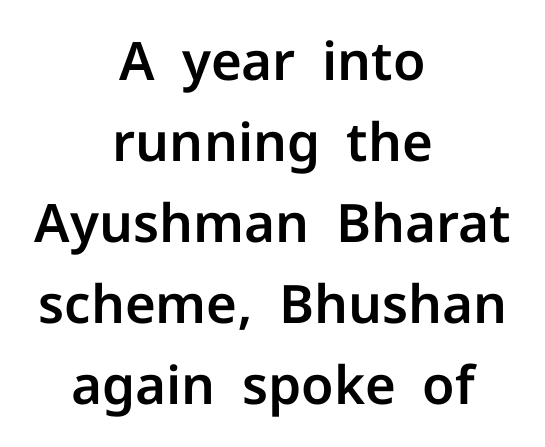
{"serif": "no", "italic": "no", "width": "normal", "stroke_contrast": "low", "x_height": "medium", "monospaced": "no", "underline": "no", "align": "center", "line_spacing": "normal", "line_spacing_ratio": 1.53, "letter_spacing": "normal", "letter_spacing_em": 0.0, "glyph_px": 53}
